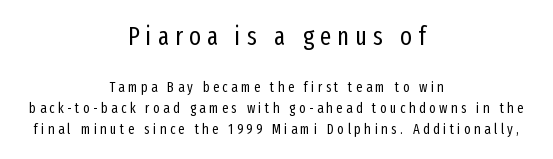
The image shows 25 px text type, upright; set centered, normal line spacing (1.49x), unusually wide letter spacing (+0.24 em), not underlined; the first (top) block is 1.79x larger.
